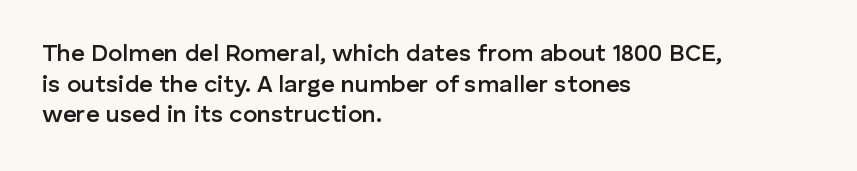
Q: Is the text bold? A: Semi-bold.
Q: Is the text italic (slanted)? A: No, it is upright.
Q: Is the text underlined? A: No.
Q: How is the paragraph aligned? A: Left-aligned.
Q: Is the spacing between letters normal or unusually wide? A: Normal.
Q: Is the spacing between lines tight, normal or loose? A: Normal.
